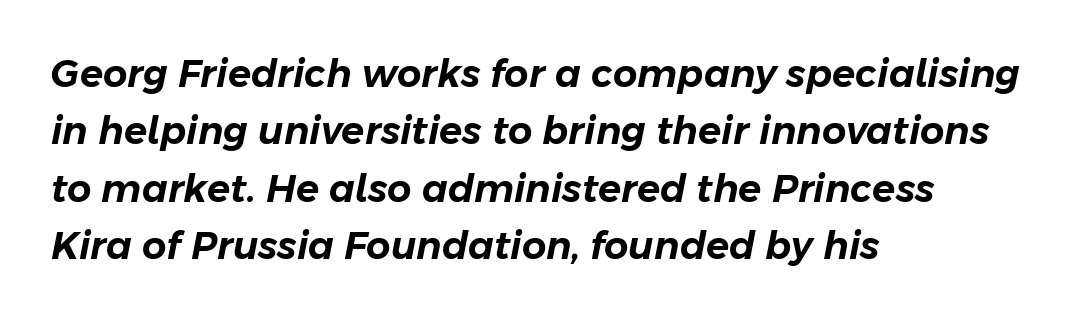
Q: Is the text italic (slanted)? A: Yes, it leans right by about 11 degrees.
Q: Is the text underlined? A: No.
Q: How is the paragraph aligned? A: Left-aligned.
Q: Is the spacing between letters normal or unusually wide? A: Normal.
Q: Is the spacing between lines tight, normal or loose? A: Normal.
Q: Width (condensed, normal, or wide)? A: Normal.
Q: Stroke contrast? A: Low.
Q: x-height? A: Medium.
Q: Monospaced? A: No.
